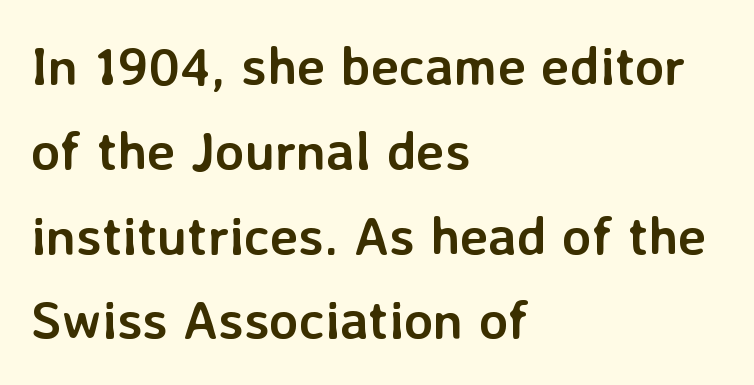
{"serif": "no", "italic": "no", "bold": "yes", "weight": "semibold", "width": "normal", "stroke_contrast": "low", "x_height": "medium", "monospaced": "no", "underline": "no", "align": "left", "line_spacing": "normal", "line_spacing_ratio": 1.57, "letter_spacing": "normal", "letter_spacing_em": 0.0, "glyph_px": 54}
